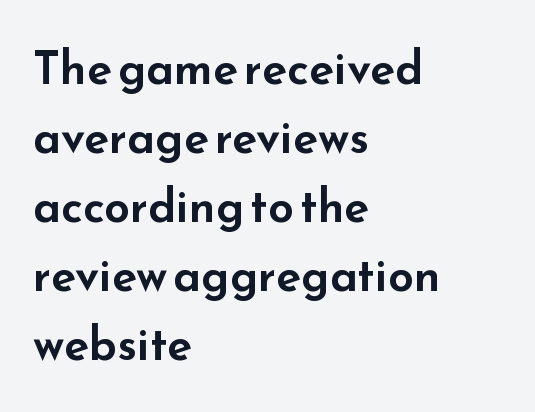
The image shows 46 px wide sans-serif type, upright; set left-aligned, normal line spacing (1.5x), normal letter spacing, not underlined; low stroke contrast and a small x-height.
